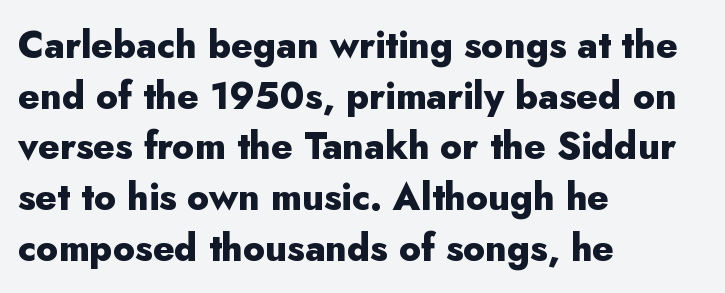
The image shows 37 px heavy sans-serif type, upright; set left-aligned, normal line spacing (1.37x), normal letter spacing, not underlined; low stroke contrast and a small x-height.
